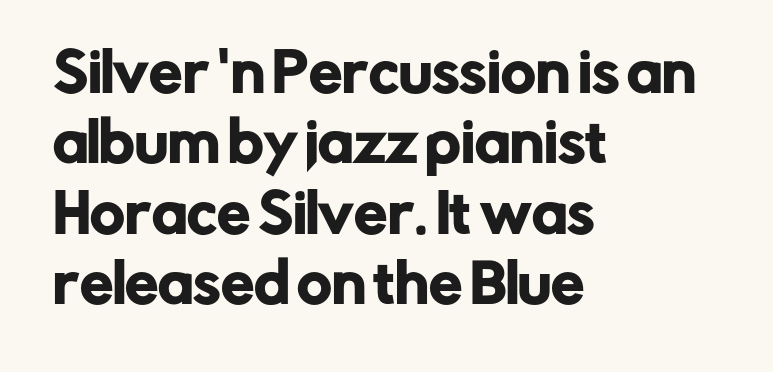
Interline gaps are of average width in this sample. Is this a sans? Yes — the strokes have no serifs. Varying glyph widths throughout — classic text-font behaviour. Every character sits straight up, as roman type does. Caption: multi-line text, flush left, ragged right.
